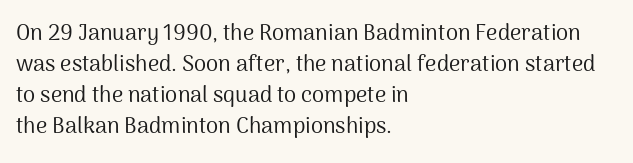
Q: Is the text bold? A: No.
Q: Is the text italic (slanted)? A: No, it is upright.
Q: Is the text underlined? A: No.
Q: How is the paragraph aligned? A: Left-aligned.
Q: Is the spacing between letters normal or unusually wide? A: Normal.
Q: Is the spacing between lines tight, normal or loose? A: Normal.
